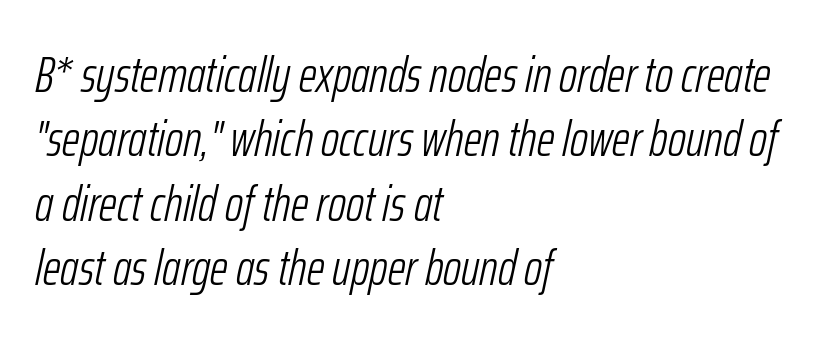
{"italic": "yes", "lean": "right", "slant_degrees": 12, "bold": "no", "weight": "light", "width": "condensed", "stroke_contrast": "low", "x_height": "medium", "monospaced": "no", "underline": "no", "align": "left", "line_spacing": "normal", "line_spacing_ratio": 1.29, "letter_spacing": "normal", "letter_spacing_em": 0.0, "glyph_px": 50}
